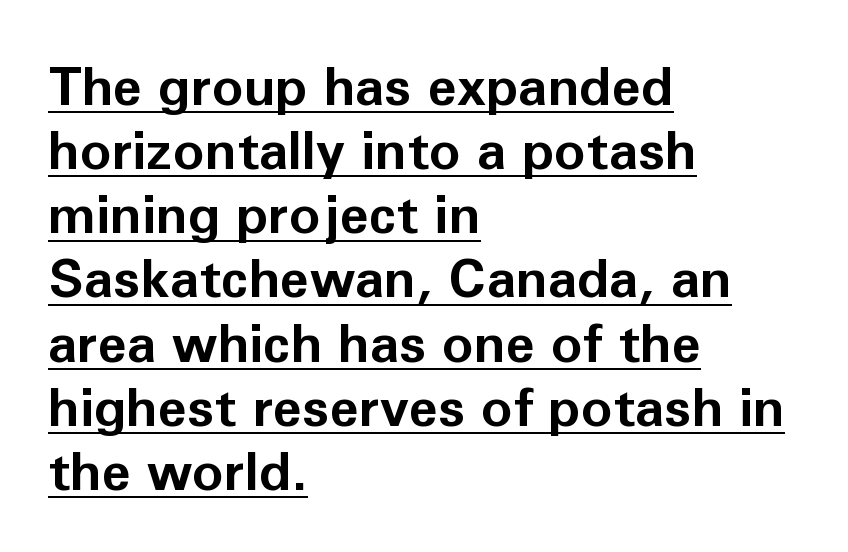
Looks like regular typesetting: each glyph gets only the width it needs. In terms of letterform style, serifs are entirely absent. Looks like someone drew a line under every word here. Posture: upright roman. Teacher's note: observe the even left margin — that is flush-left alignment. Thick stems and heavy bowls — unmistakably bold.
